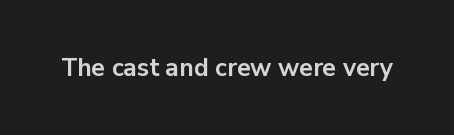
Q: Is the text bold? A: Yes.
Q: Is the text italic (slanted)? A: No, it is upright.
Q: Is the text underlined? A: No.
Q: Is the spacing between letters normal or unusually wide? A: Normal.
